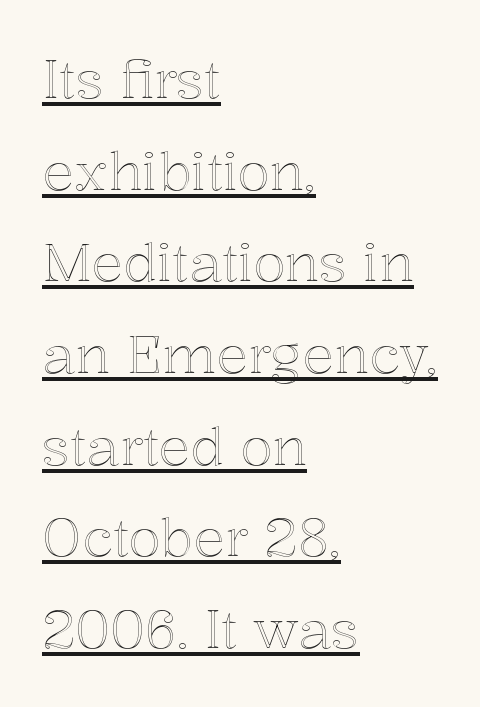
These lines stack with their left ends in a neat column. Looks like regular typesetting: each glyph gets only the width it needs. In designer terms, the underline attribute is active on this setting. Each word holds together tightly as a unit, with standard inter-letter gaps. Every stem runs plumb, perpendicular to the baseline.
